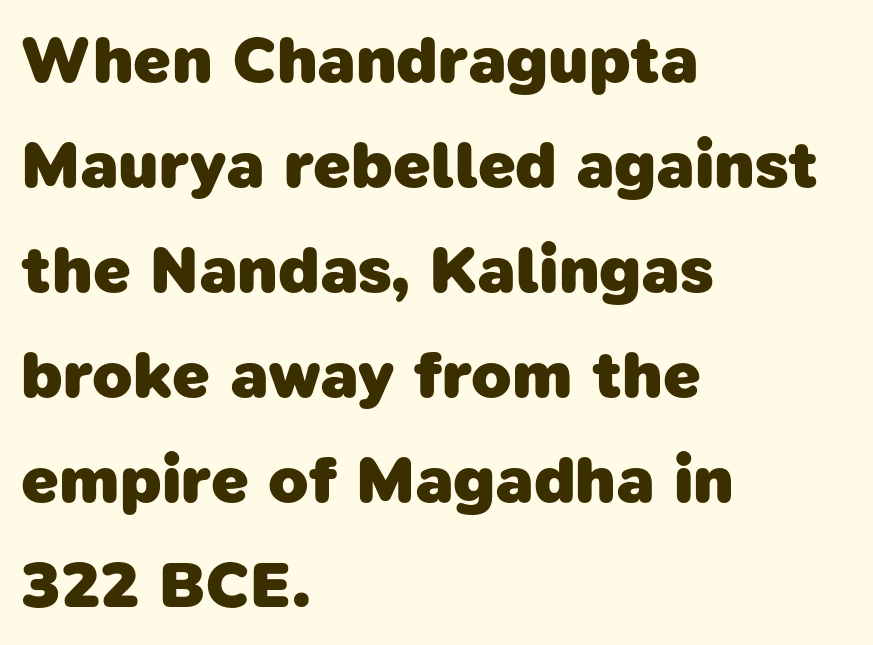
{"serif": "no", "bold": "yes", "weight": "heavy", "width": "normal", "stroke_contrast": "low", "x_height": "medium", "monospaced": "no", "underline": "no", "align": "left", "line_spacing": "normal", "line_spacing_ratio": 1.59, "letter_spacing": "normal", "letter_spacing_em": 0.0, "glyph_px": 66}
